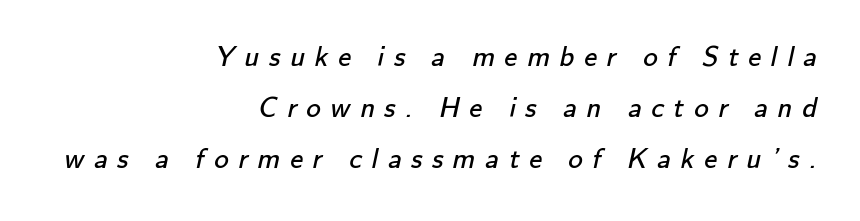
The image shows 29 px regular-weight sans-serif type; set right-aligned, line spacing 1.76x, unusually wide letter spacing (+0.33 em), not underlined; low stroke contrast and a small x-height.
